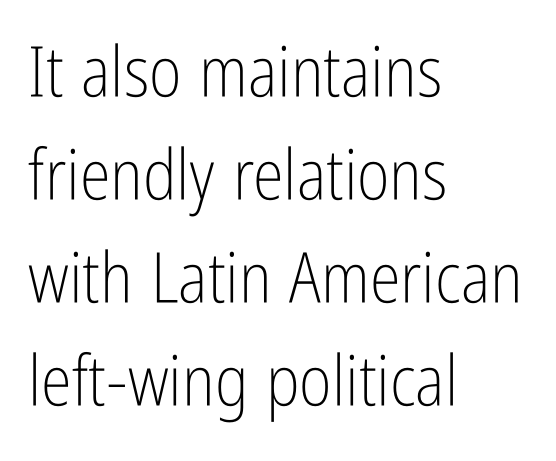
Q: Is the text bold? A: No.
Q: Is the text italic (slanted)? A: No, it is upright.
Q: Is the typeface a serif or a sans-serif typeface? A: Sans-serif.
Q: Is the text underlined? A: No.
Q: How is the paragraph aligned? A: Left-aligned.
Q: Is the spacing between letters normal or unusually wide? A: Normal.
Q: Is the spacing between lines tight, normal or loose? A: Normal.
Q: Width (condensed, normal, or wide)? A: Condensed.
Q: Stroke contrast? A: Low.
Q: x-height? A: Medium.
Q: Monospaced? A: No.
